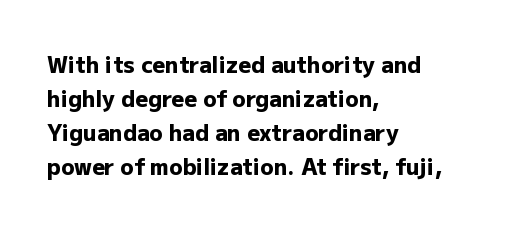
The image shows 22 px bold type, upright; set left-aligned, normal line spacing (1.54x), normal letter spacing, not underlined.
